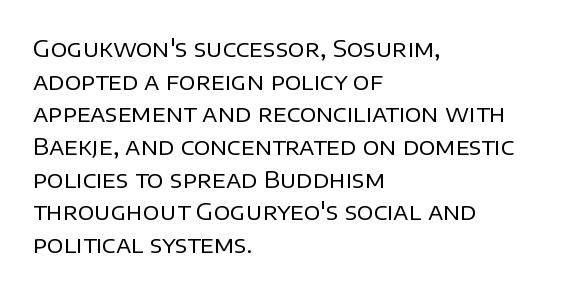
The image shows 23 px text type, upright; set left-aligned, normal line spacing (1.42x), normal letter spacing, not underlined.
